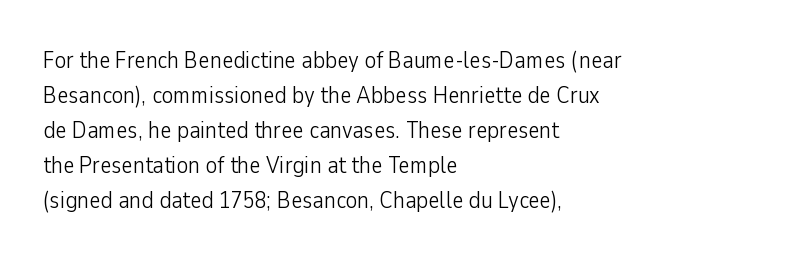
The image shows 24 px text type, upright; set left-aligned, normal line spacing (1.46x), normal letter spacing, not underlined.
